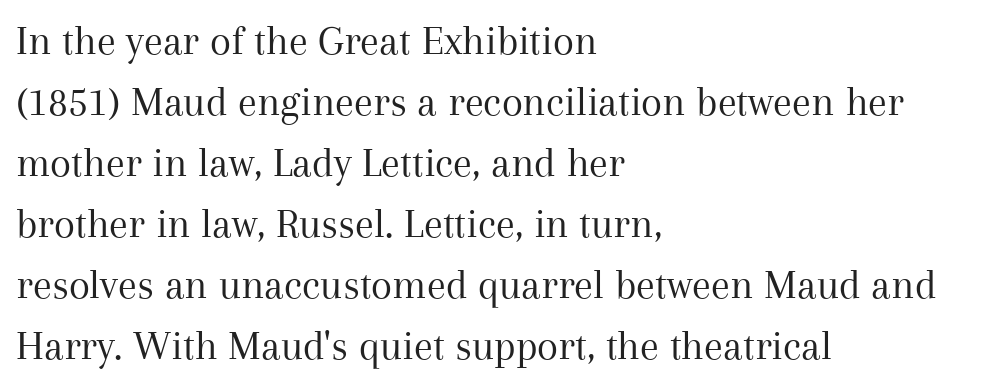
The image shows 43 px regular-weight serif type, upright; set left-aligned, normal line spacing (1.42x), normal letter spacing, not underlined; medium stroke contrast and a medium x-height.
